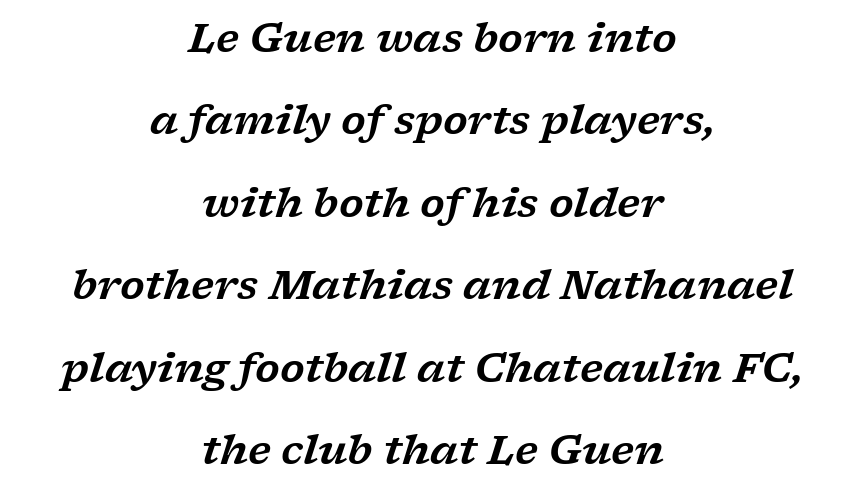
Lines of text with bare space underneath. Looks like regular typesetting: each glyph gets only the width it needs. There's an unmistakable incline to the writing here. The line texture is even and compact thanks to regular tracking. Small tapered or slab feet sit at the stroke ends, so this counts as serif.
